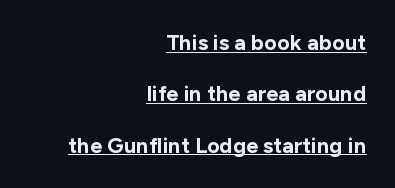
Q: Is the text bold? A: Yes.
Q: Is the text italic (slanted)? A: No, it is upright.
Q: Is the text underlined? A: Yes.
Q: How is the paragraph aligned? A: Right-aligned.
Q: Is the spacing between letters normal or unusually wide? A: Normal.
Q: Is the spacing between lines tight, normal or loose? A: Loose.
